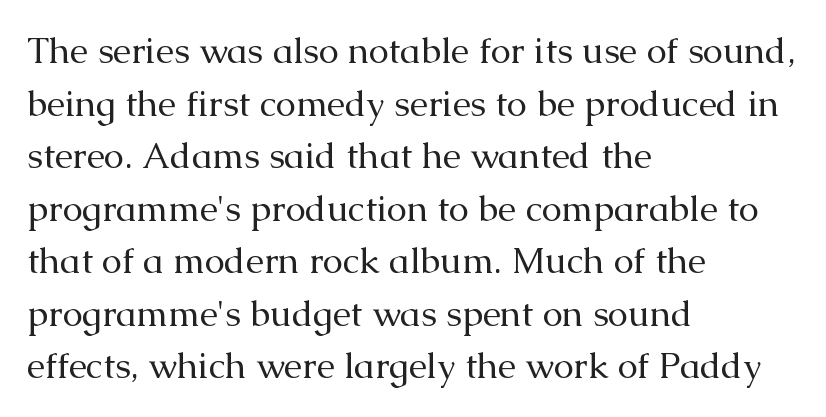
{"serif": "yes", "italic": "no", "bold": "no", "weight": "regular", "width": "normal", "stroke_contrast": "medium", "x_height": "medium", "monospaced": "no", "underline": "no", "align": "left", "line_spacing": "normal", "line_spacing_ratio": 1.46, "letter_spacing": "normal", "letter_spacing_em": 0.0, "glyph_px": 36}
